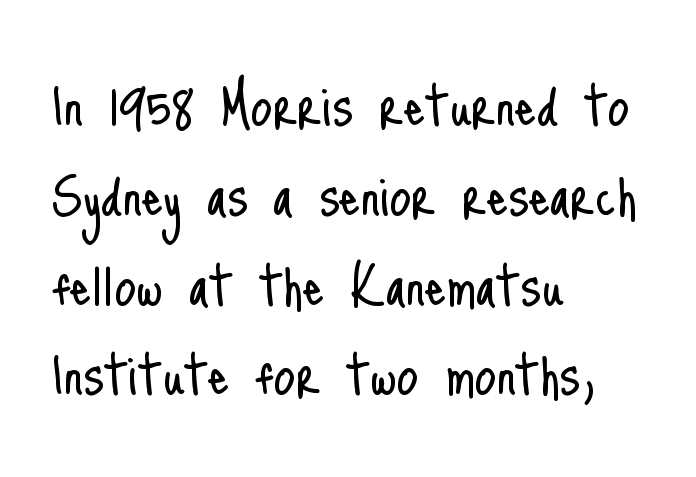
{"serif": "no", "italic": "no", "bold": "no", "weight": "light", "width": "condensed", "stroke_contrast": "low", "x_height": "small", "monospaced": "no", "underline": "no", "align": "left", "line_spacing": "normal", "line_spacing_ratio": 1.32, "letter_spacing": "normal", "letter_spacing_em": 0.0, "glyph_px": 68}
